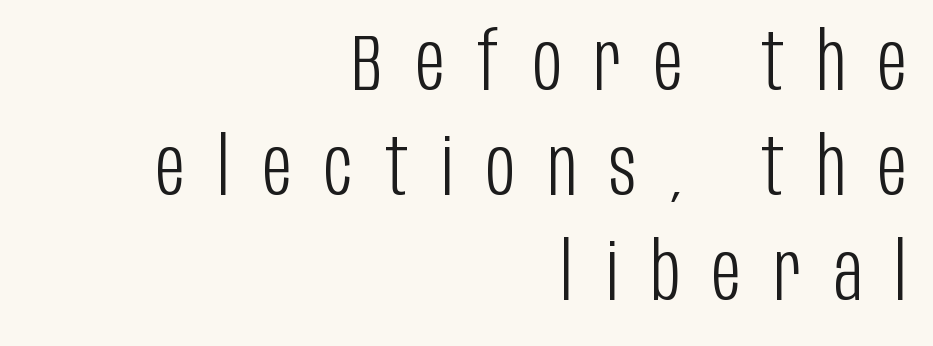
Underlining? Definitely not there. Looks like regular typesetting: each glyph gets only the width it needs. Each stroke keeps to a modest, everyday thickness or less. This is sans-serif lettering, the kind often seen on screens and signage.
